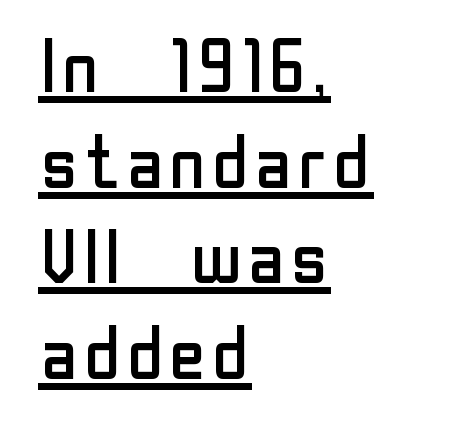
Q: Is the text bold? A: No.
Q: Is the text italic (slanted)? A: No, it is upright.
Q: Is the typeface a serif or a sans-serif typeface? A: Sans-serif.
Q: Is the text underlined? A: Yes.
Q: How is the paragraph aligned? A: Left-aligned.
Q: Is the spacing between letters normal or unusually wide? A: Normal.
Q: Is the spacing between lines tight, normal or loose? A: Normal.
Q: Width (condensed, normal, or wide)? A: Normal.
Q: Stroke contrast? A: Low.
Q: x-height? A: Medium.
Q: Monospaced? A: No.
